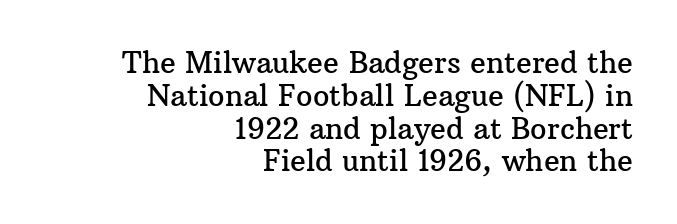
Q: Is the text italic (slanted)? A: No, it is upright.
Q: Is the typeface a serif or a sans-serif typeface? A: Serif.
Q: Is the text underlined? A: No.
Q: How is the paragraph aligned? A: Right-aligned.
Q: Is the spacing between letters normal or unusually wide? A: Normal.
Q: Is the spacing between lines tight, normal or loose? A: Tight.
Q: Width (condensed, normal, or wide)? A: Normal.
Q: Stroke contrast? A: Medium.
Q: x-height? A: Medium.
Q: Monospaced? A: No.
